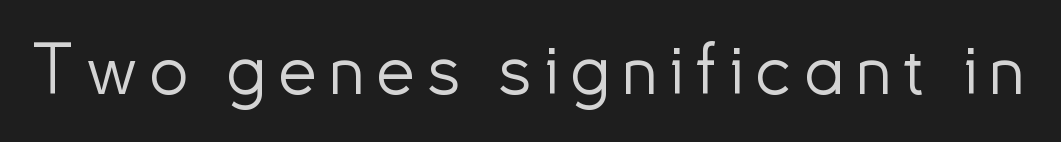
Q: Is the text bold? A: No.
Q: Is the text italic (slanted)? A: No, it is upright.
Q: Is the typeface a serif or a sans-serif typeface? A: Sans-serif.
Q: Is the text underlined? A: No.
Q: Width (condensed, normal, or wide)? A: Normal.
Q: Stroke contrast? A: Low.
Q: x-height? A: Small.
Q: Monospaced? A: No.
